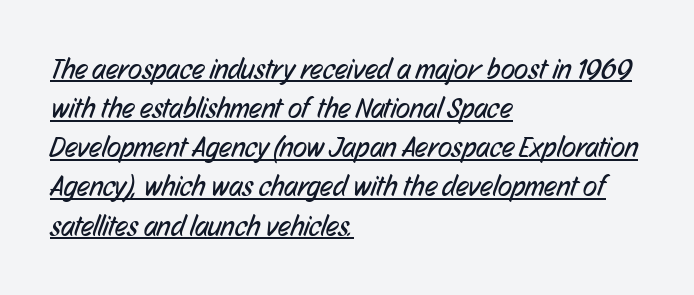
The image shows 29 px regular-weight, condensed sans-serif type; set left-aligned, normal line spacing (1.35x), normal letter spacing, underlined; low stroke contrast and a medium x-height.
